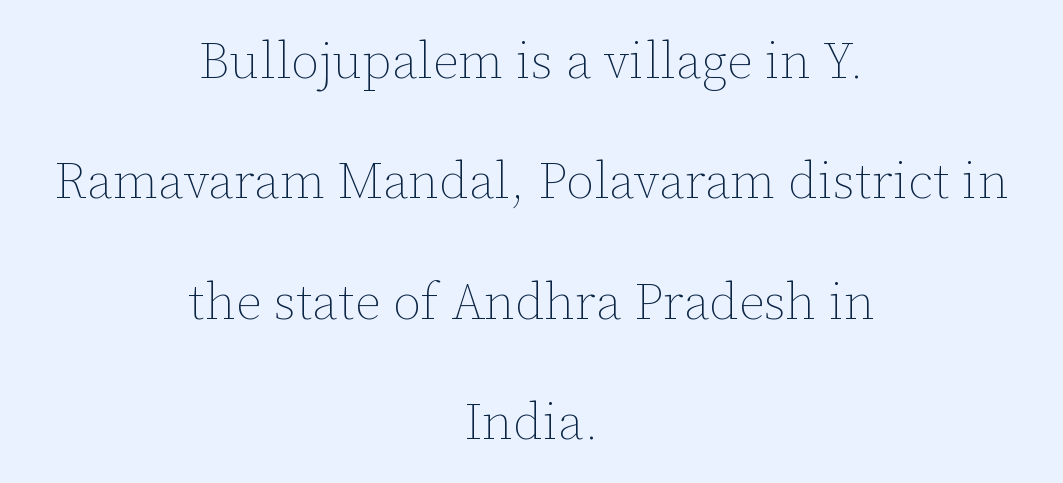
{"italic": "no", "bold": "no", "weight": "thin", "width": "normal", "stroke_contrast": "low", "x_height": "medium", "monospaced": "no", "underline": "no", "align": "center", "line_spacing": "loose", "line_spacing_ratio": 2.36, "letter_spacing": "normal", "letter_spacing_em": 0.0, "glyph_px": 51}
